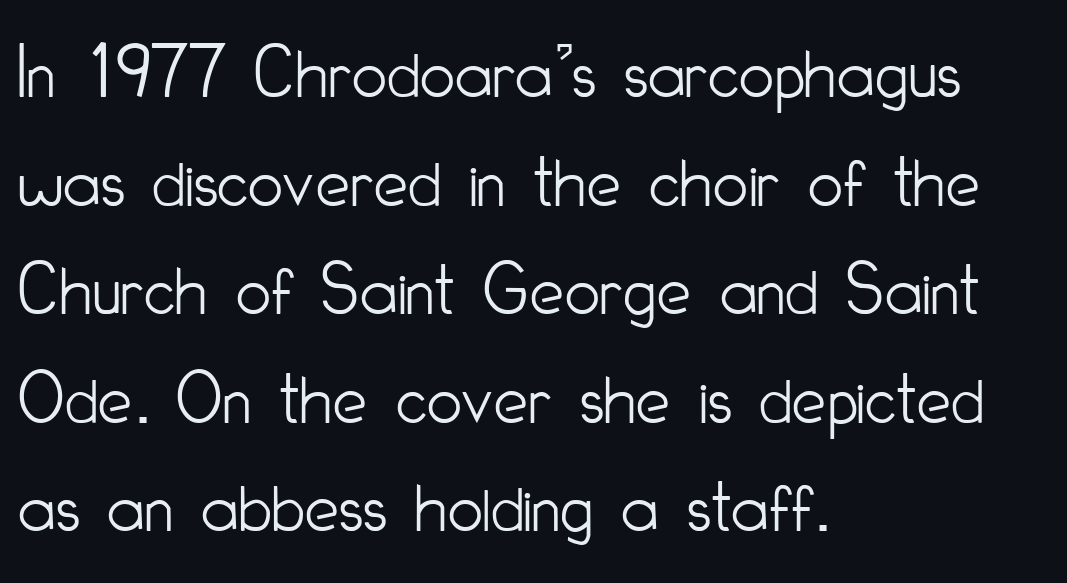
{"serif": "no", "italic": "no", "bold": "no", "weight": "light", "width": "condensed", "stroke_contrast": "low", "x_height": "small", "monospaced": "no", "underline": "no", "align": "left", "line_spacing": "normal", "line_spacing_ratio": 1.41, "letter_spacing": "normal", "letter_spacing_em": 0.0, "glyph_px": 77}
